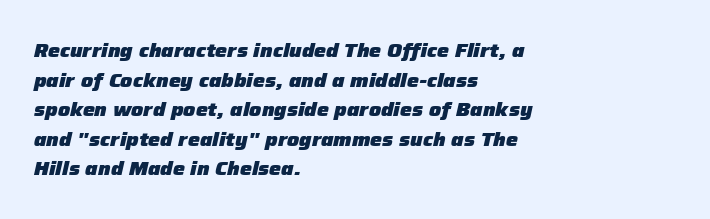
The image shows 20 px bold type, italic (leaning right); set left-aligned, normal line spacing (1.48x), normal letter spacing, not underlined.
